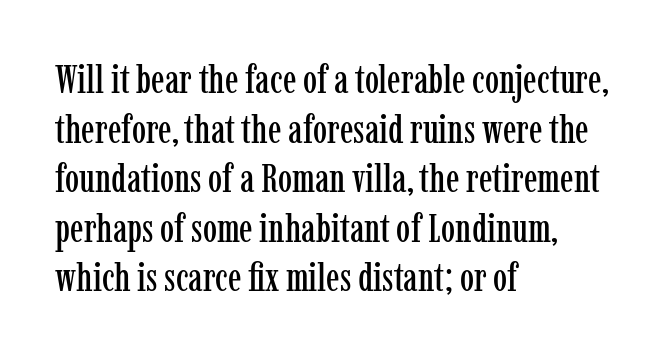
Q: Is the text italic (slanted)? A: No, it is upright.
Q: Is the typeface a serif or a sans-serif typeface? A: Serif.
Q: Is the text underlined? A: No.
Q: How is the paragraph aligned? A: Left-aligned.
Q: Is the spacing between letters normal or unusually wide? A: Normal.
Q: Width (condensed, normal, or wide)? A: Condensed.
Q: Stroke contrast? A: Low.
Q: x-height? A: Medium.
Q: Monospaced? A: No.
